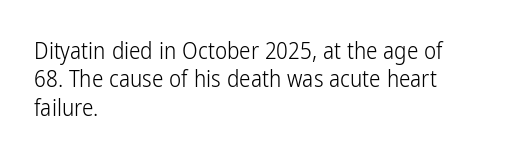
Nobody touched the tracking dial on this one. Visually the block forms a straight wall on the left and a jagged coastline on the right. Posture: upright roman. Beneath every word, the page is bare.
